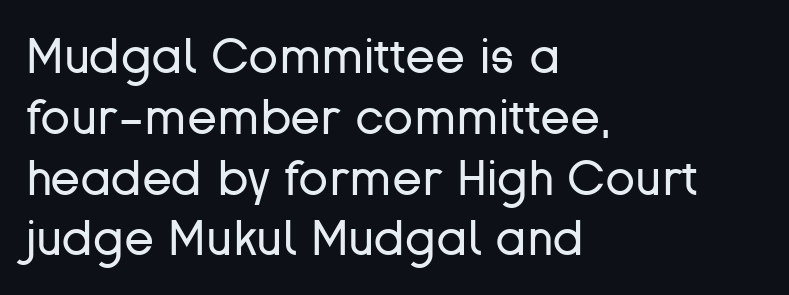
Character widths vary here, with narrow letters taking less room than wide ones. The type family on display is of the sans-serif kind. Each stroke keeps to a modest, everyday thickness or less. Visually the block forms a straight wall on the left and a jagged coastline on the right.
